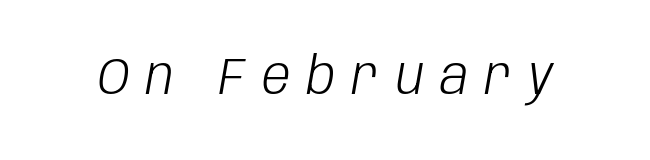
The image shows 51 px light, condensed type, italic (leaning right); set unusually wide letter spacing (+0.33 em), not underlined; low stroke contrast and a large x-height.
